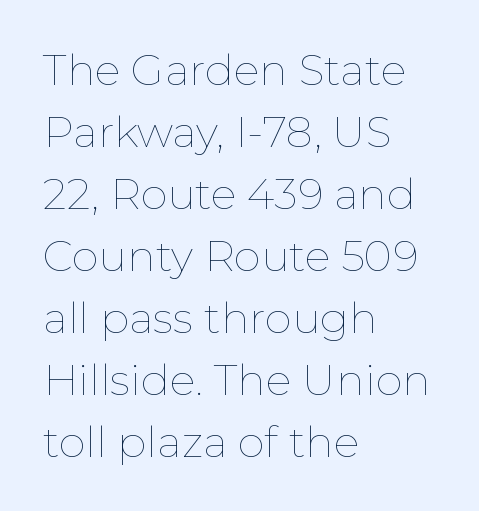
The image shows 43 px thin type, upright; set left-aligned, normal line spacing (1.44x), normal letter spacing, not underlined; low stroke contrast and a medium x-height.
